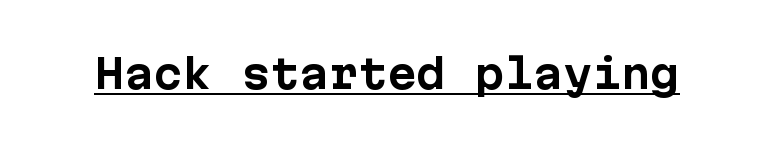
Q: Is the text bold? A: Yes.
Q: Is the text italic (slanted)? A: No, it is upright.
Q: Is the typeface a serif or a sans-serif typeface? A: Sans-serif.
Q: Is the text underlined? A: Yes.
Q: Is the spacing between letters normal or unusually wide? A: Normal.
Q: Width (condensed, normal, or wide)? A: Normal.
Q: Stroke contrast? A: Low.
Q: x-height? A: Medium.
Q: Monospaced? A: Yes.
